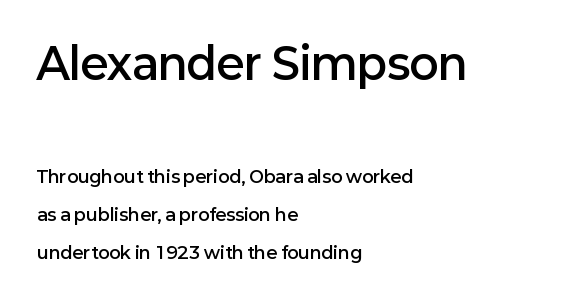
{"serif": "no", "italic": "no", "bold": "semi", "weight": "semibold", "width": "normal", "stroke_contrast": "low", "x_height": "medium", "monospaced": "no", "underline": "no", "align": "left", "line_spacing": "loose", "line_spacing_ratio": 2.21, "letter_spacing": "normal", "letter_spacing_em": 0.0, "larger_block": "first", "size_ratio": 2.53, "glyph_px": 43}
